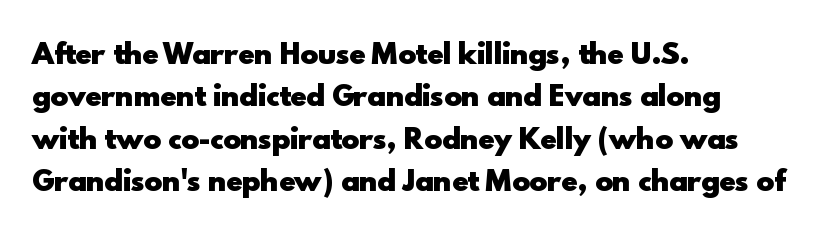
{"italic": "no", "bold": "yes", "underline": "no", "align": "left", "line_spacing": "normal", "line_spacing_ratio": 1.57, "letter_spacing": "normal", "letter_spacing_em": 0.0, "glyph_px": 27}
